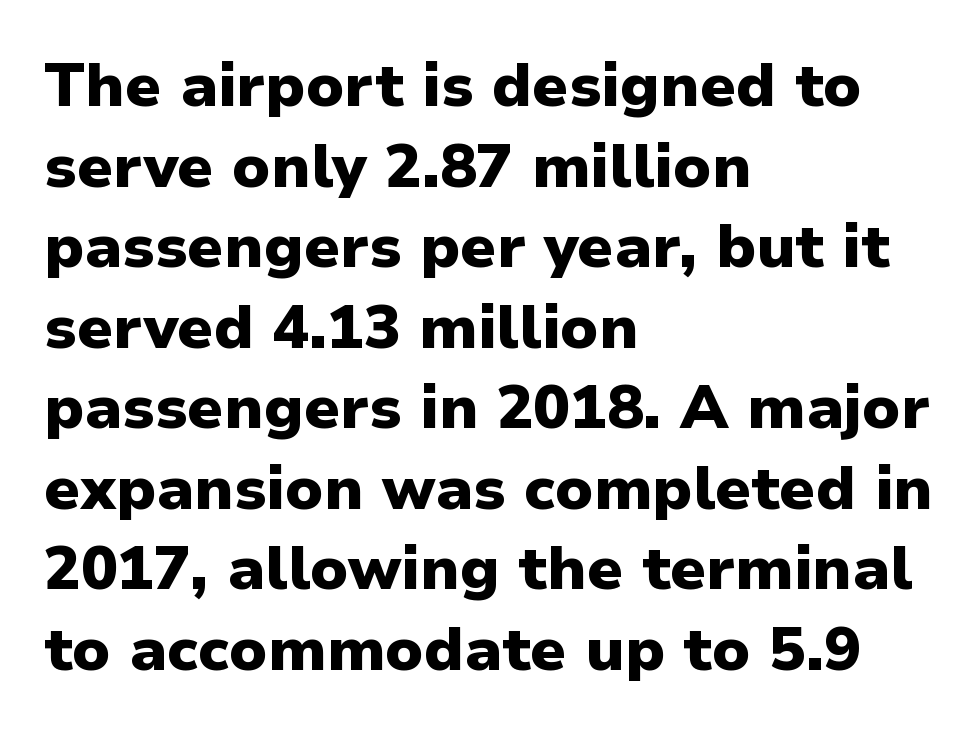
Q: Is the text bold? A: Yes.
Q: Is the text italic (slanted)? A: No, it is upright.
Q: Is the typeface a serif or a sans-serif typeface? A: Sans-serif.
Q: Is the text underlined? A: No.
Q: How is the paragraph aligned? A: Left-aligned.
Q: Is the spacing between letters normal or unusually wide? A: Normal.
Q: Is the spacing between lines tight, normal or loose? A: Normal.
Q: Width (condensed, normal, or wide)? A: Normal.
Q: Stroke contrast? A: Low.
Q: x-height? A: Medium.
Q: Monospaced? A: No.
